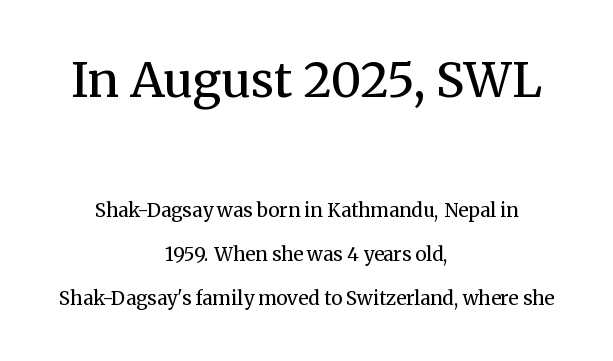
The image shows 48 px regular-weight serif type, upright; set centered, loose line spacing (2.31x), normal letter spacing, not underlined; the first (top) block is 2.53x larger; medium stroke contrast and a medium x-height.
